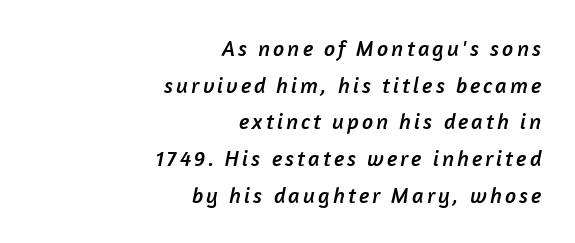
{"underline": "no", "align": "right", "line_spacing": "normal", "line_spacing_ratio": 1.67, "glyph_px": 22}
